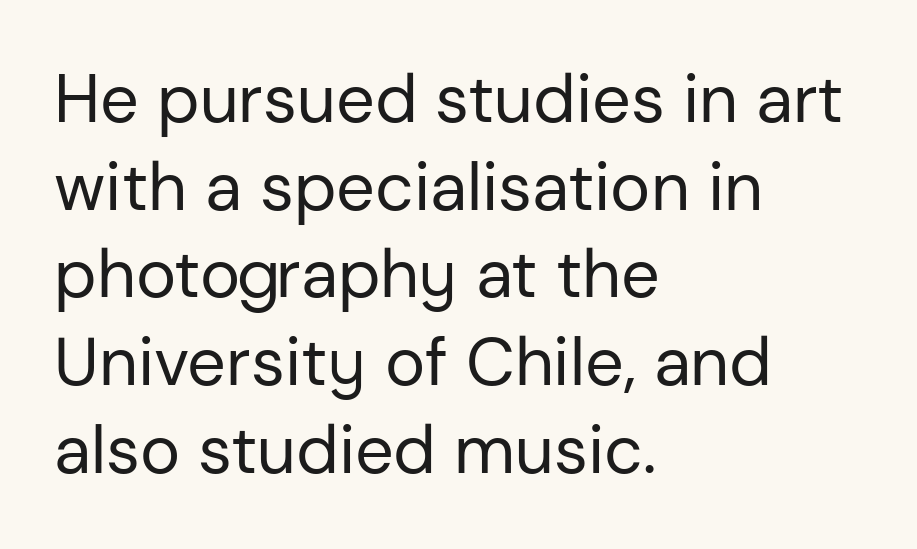
{"serif": "no", "italic": "no", "bold": "no", "weight": "regular", "width": "normal", "stroke_contrast": "low", "x_height": "medium", "monospaced": "no", "underline": "no", "align": "left", "line_spacing": "normal", "line_spacing_ratio": 1.29, "letter_spacing": "normal", "letter_spacing_em": 0.0, "glyph_px": 68}
